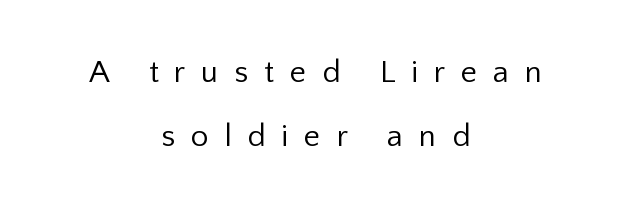
{"serif": "no", "italic": "no", "bold": "no", "weight": "regular", "width": "normal", "stroke_contrast": "low", "x_height": "medium", "monospaced": "no", "underline": "no", "align": "center", "line_spacing": "loose", "line_spacing_ratio": 1.99, "letter_spacing": "wide", "letter_spacing_em": 0.49, "glyph_px": 32}
